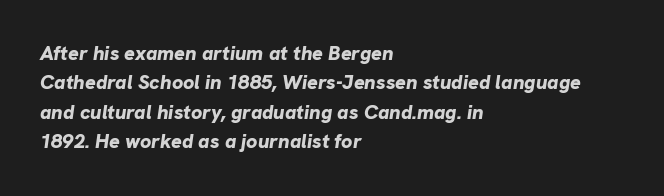
No word sits above an underline. Notice how descenders clear the ascenders below comfortably — that's standard leading. The typography opts for an oblique posture over an upright one. In terms of weight, the rendering is a true, heavy bold. Characters follow at the spacing the type designer built in. Reading down the block, your eye returns to a fixed left position each line.
